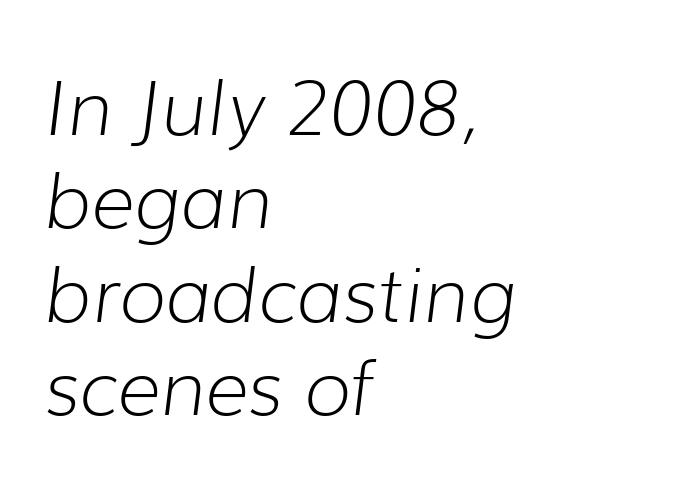
The image shows 76 px light type, italic (leaning right); set left-aligned, line spacing 1.23x, normal letter spacing, not underlined; low stroke contrast and a medium x-height.
